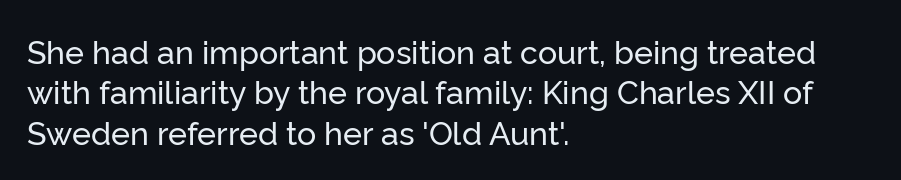
{"serif": "no", "italic": "no", "width": "normal", "stroke_contrast": "low", "x_height": "medium", "monospaced": "no", "underline": "no", "align": "left", "line_spacing": "normal", "line_spacing_ratio": 1.26, "letter_spacing": "normal", "letter_spacing_em": 0.0, "glyph_px": 32}
